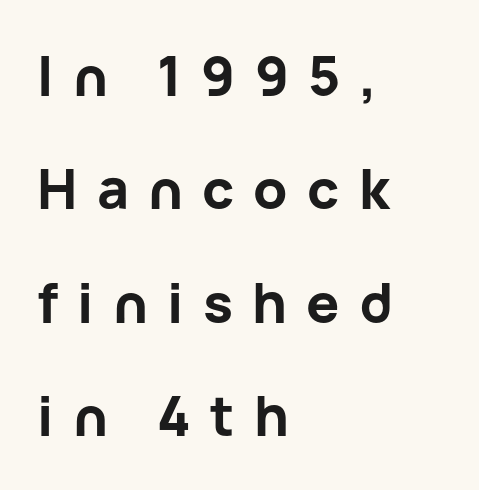
{"serif": "no", "italic": "no", "bold": "yes", "weight": "bold", "width": "normal", "stroke_contrast": "low", "x_height": "medium", "monospaced": "no", "underline": "no", "align": "left", "line_spacing": "loose", "line_spacing_ratio": 2.06, "letter_spacing": "wide", "letter_spacing_em": 0.35, "glyph_px": 55}
